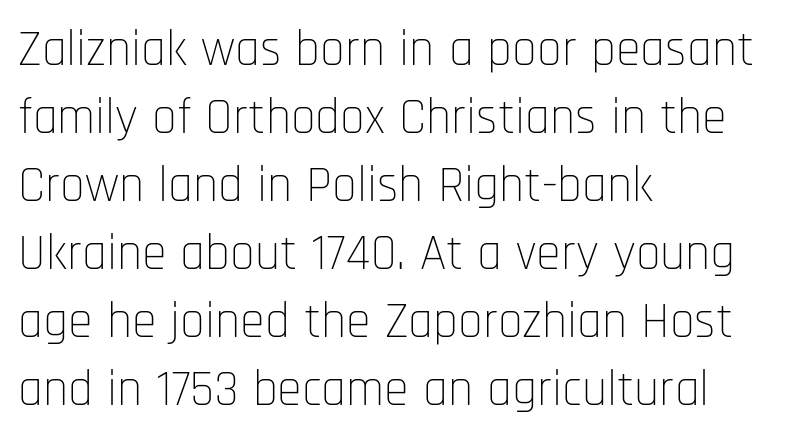
The glyphs in this specimen are sans serif. Layout note: lines flush left. Is there much room between lines? A standard amount, neither cramped nor airy. Look at the tracking — it's just the regular setting, nothing added.
